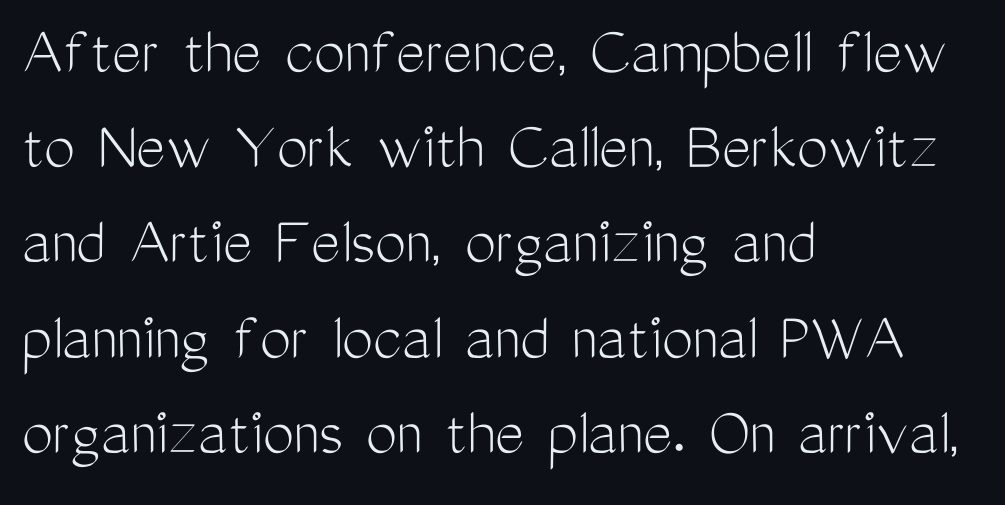
{"serif": "no", "italic": "no", "bold": "no", "weight": "light", "width": "condensed", "stroke_contrast": "medium", "x_height": "medium", "monospaced": "no", "underline": "no", "align": "left", "line_spacing": "normal", "line_spacing_ratio": 1.36, "letter_spacing": "normal", "letter_spacing_em": 0.0, "glyph_px": 70}
